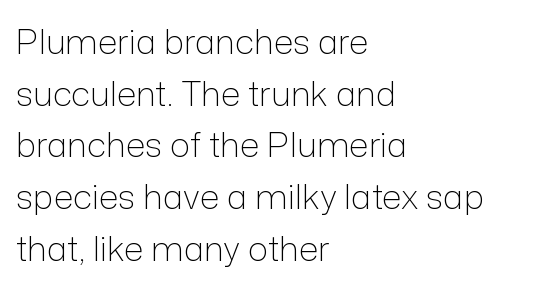
The letters sit at their default tracking, neither squeezed nor spread. The letters carry no serifs — their stems end cleanly without finishing strokes. These lines are rendered in a variable-pitch font. Compared with typical paragraphs, the rows here are spaced about the same.
